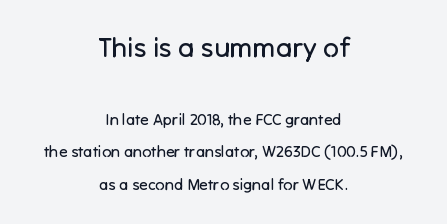
Q: Is the text bold? A: No.
Q: Is the text italic (slanted)? A: No, it is upright.
Q: Is the typeface a serif or a sans-serif typeface? A: Sans-serif.
Q: Is the text underlined? A: No.
Q: How is the paragraph aligned? A: Centered.
Q: Is the spacing between letters normal or unusually wide? A: Normal.
Q: Is the spacing between lines tight, normal or loose? A: Loose.
Q: Which block of text is set in a larger size, the first (top) or the second (bottom)? A: The first (top) one.
Q: Width (condensed, normal, or wide)? A: Normal.
Q: Stroke contrast? A: Low.
Q: x-height? A: Medium.
Q: Monospaced? A: No.
